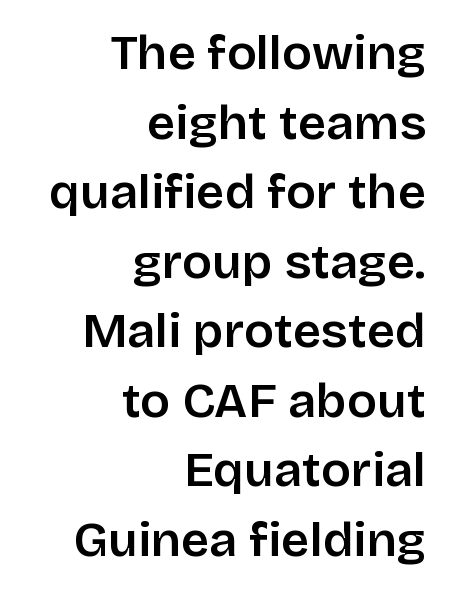
{"serif": "no", "italic": "no", "bold": "semi", "weight": "semibold", "width": "normal", "stroke_contrast": "low", "x_height": "large", "monospaced": "no", "underline": "no", "align": "right", "line_spacing": "normal", "line_spacing_ratio": 1.42, "letter_spacing": "normal", "letter_spacing_em": 0.0, "glyph_px": 49}
